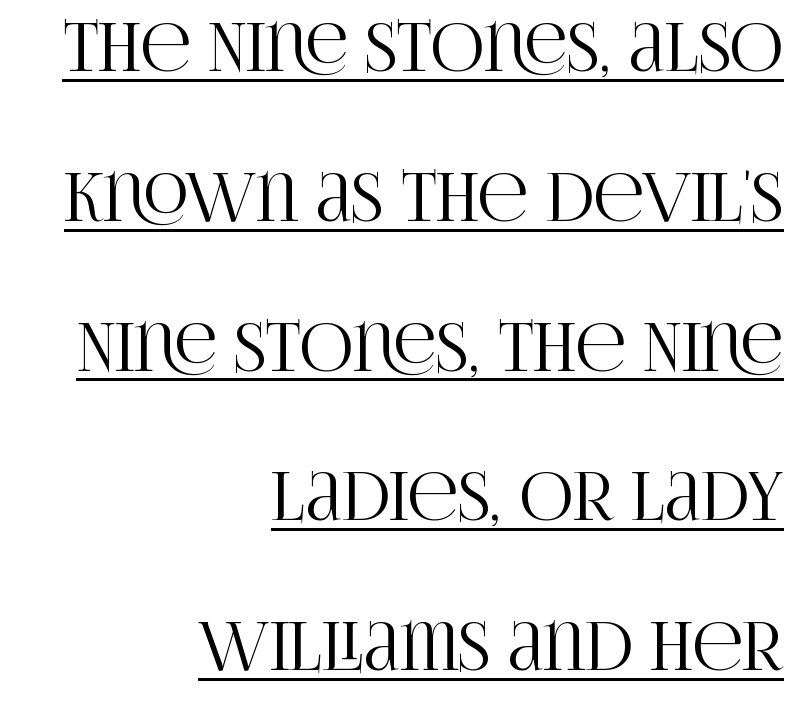
Q: Is the text italic (slanted)? A: No, it is upright.
Q: Is the typeface a serif or a sans-serif typeface? A: Serif.
Q: Is the text underlined? A: Yes.
Q: How is the paragraph aligned? A: Right-aligned.
Q: Is the spacing between letters normal or unusually wide? A: Normal.
Q: Is the spacing between lines tight, normal or loose? A: Loose.
Q: Width (condensed, normal, or wide)? A: Condensed.
Q: Stroke contrast? A: High.
Q: x-height? A: Large.
Q: Monospaced? A: No.
